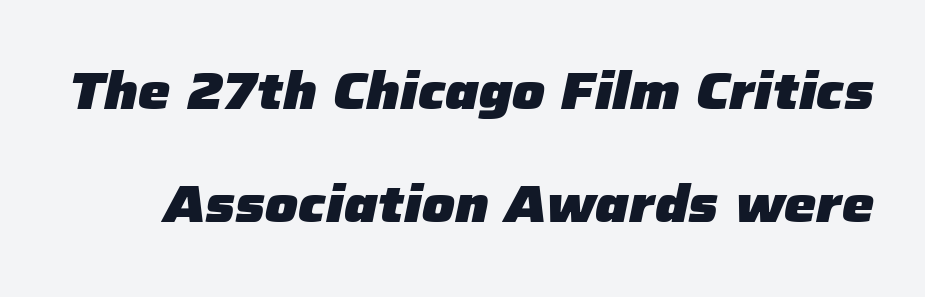
Here the glyphs are tracked normally, forming tight word shapes. Check under the words: just untouched page. Tall strokes in this sample are angled rather than plumb. Proportional: the letters do not fall into vertical columns. The lines are spread far apart with generous leading.
